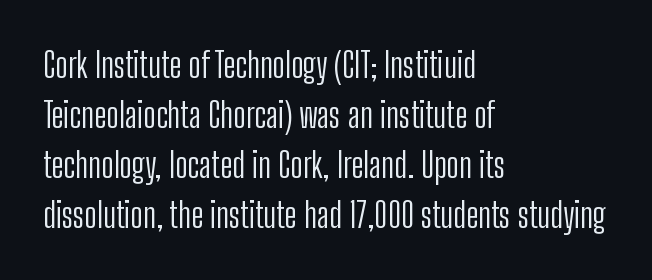
Q: Is the text bold? A: No.
Q: Is the text italic (slanted)? A: No, it is upright.
Q: Is the typeface a serif or a sans-serif typeface? A: Sans-serif.
Q: Is the text underlined? A: No.
Q: How is the paragraph aligned? A: Left-aligned.
Q: Is the spacing between letters normal or unusually wide? A: Normal.
Q: Is the spacing between lines tight, normal or loose? A: Normal.
Q: Width (condensed, normal, or wide)? A: Condensed.
Q: Stroke contrast? A: Low.
Q: x-height? A: Medium.
Q: Monospaced? A: No.
